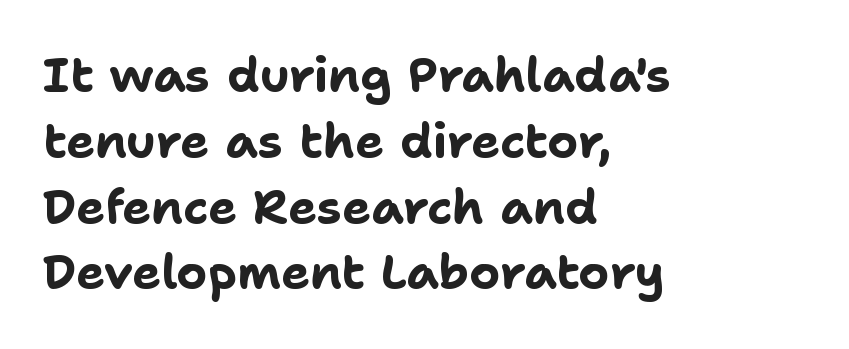
The image shows 48 px bold sans-serif type, upright; set left-aligned, normal line spacing (1.37x), normal letter spacing, not underlined; low stroke contrast and a medium x-height.
